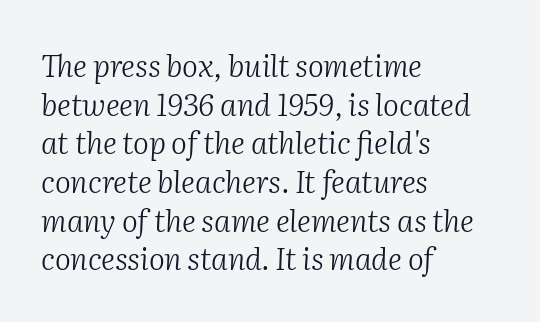
A serif font was chosen for this passage. Successive baselines arrive at the customary interval. This sample is left-justified, so line endings fall wherever the words run out. In terms of letterspacing, this is plain default setting. Anything drawn beneath the words? Only blank space.
